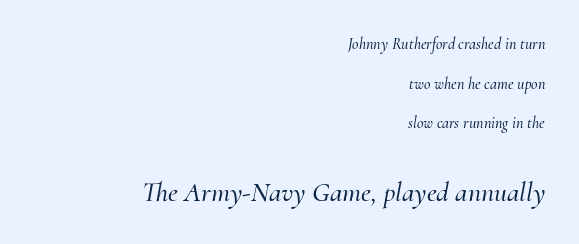
The letterforms sit shoulder to shoulder at normal distance. This rendering employs a face with finishing strokes, i.e., a serif. Of the two passages, the one underneath uses the larger point size. You can tell it's italic because the verticals aren't actually vertical. Clear beneath every line of the passage. You could not count columns in this text — the font is proportionally spaced.
